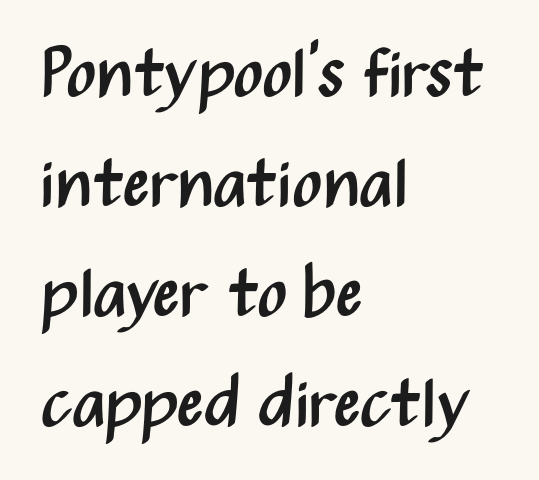
The image shows 70 px regular-weight, condensed sans-serif type, upright; set left-aligned, normal line spacing (1.57x), normal letter spacing, not underlined; medium stroke contrast and a medium x-height.
